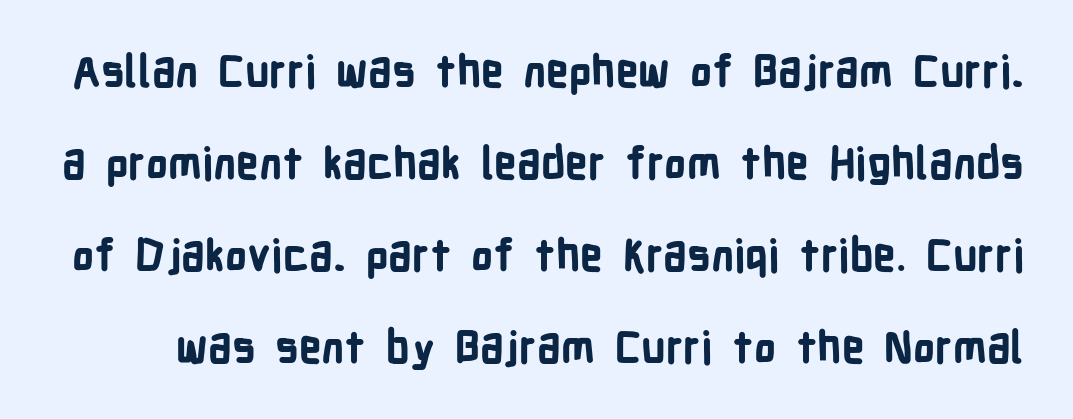
{"serif": "no", "italic": "no", "bold": "yes", "weight": "bold", "width": "condensed", "stroke_contrast": "low", "x_height": "medium", "monospaced": "no", "underline": "no", "line_spacing": "loose", "line_spacing_ratio": 2.09, "letter_spacing": "normal", "letter_spacing_em": 0.0, "glyph_px": 44}
